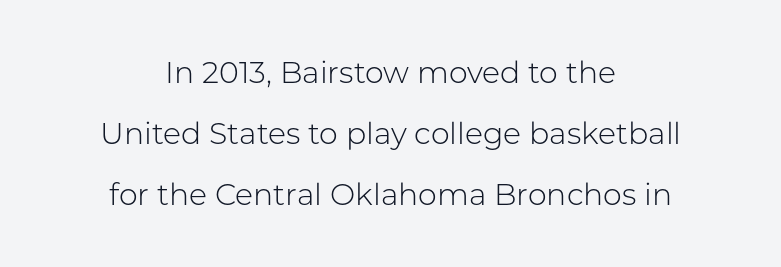
The image shows 30 px light sans-serif type, upright; set centered, loose line spacing (2.04x), normal letter spacing, not underlined; low stroke contrast and a medium x-height.
